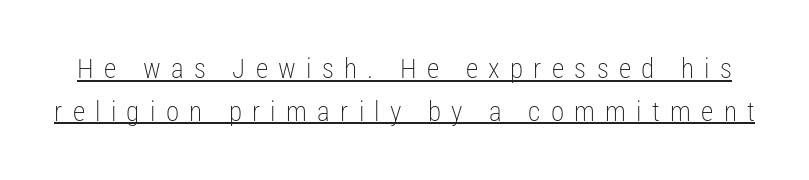
The image shows 27 px text type, upright; set normal line spacing (1.58x), unusually wide letter spacing (+0.38 em), underlined.
